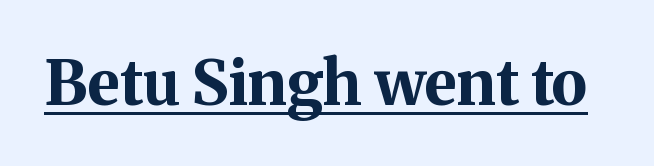
Typographic density is high because the face is bold. No italicization has been applied; the sample stays upright. Check the space under the baseline: a stroke is drawn there. This sample uses a serif face. Spacing verdict: proportional, widths tailored to each character. Look at the tracking — it's just the regular setting, nothing added.
